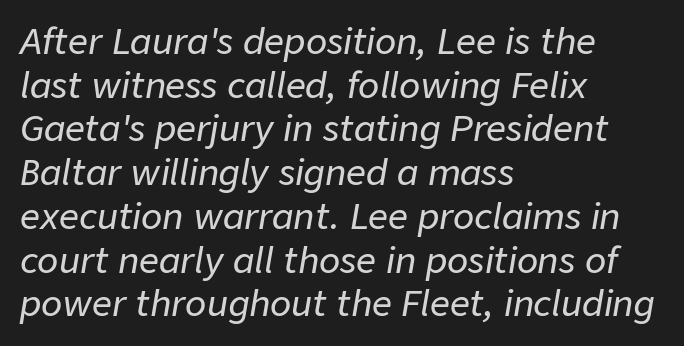
Honestly, there is no underline to notice here at all. Short note: letters normally spaced. The paragraph has a hard left edge and a soft right edge. When letters slant like this, we call the style italic. You could not count columns in this text — the font is proportionally spaced.
